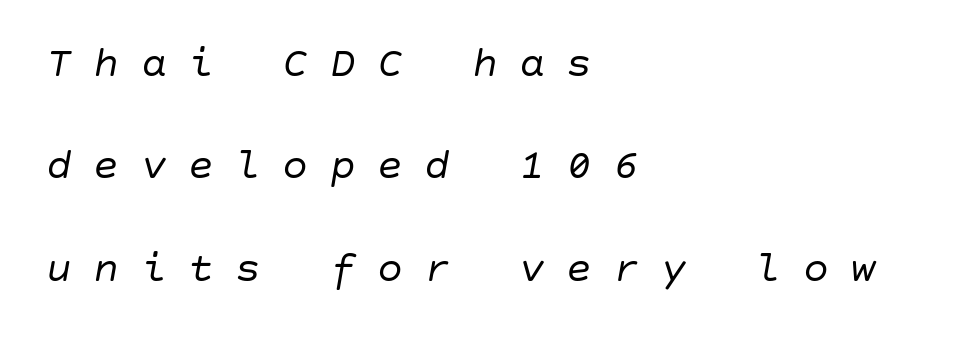
{"italic": "yes", "lean": "right", "slant_degrees": 10, "bold": "no", "weight": "regular", "width": "normal", "stroke_contrast": "low", "x_height": "large", "underline": "no", "align": "left", "line_spacing": "loose", "line_spacing_ratio": 2.38, "letter_spacing": "wide", "letter_spacing_em": 0.5, "glyph_px": 43}
